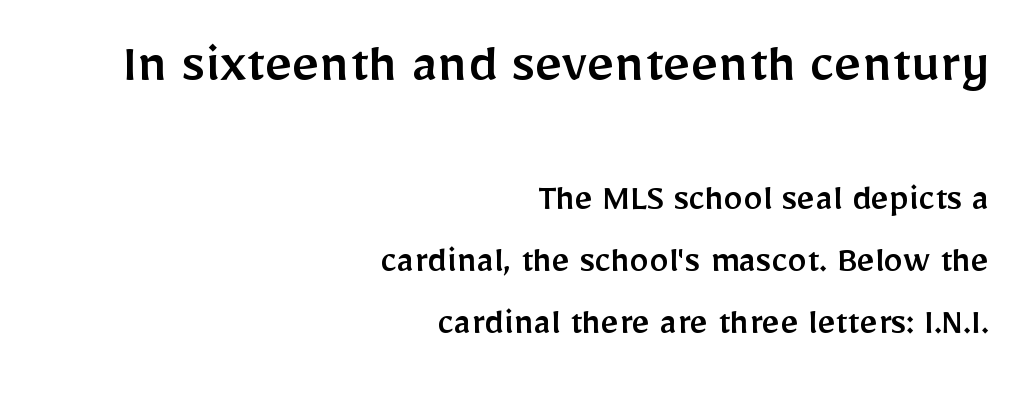
Q: Is the text italic (slanted)? A: No, it is upright.
Q: Is the typeface a serif or a sans-serif typeface? A: Sans-serif.
Q: Is the text underlined? A: No.
Q: How is the paragraph aligned? A: Right-aligned.
Q: Is the spacing between letters normal or unusually wide? A: Normal.
Q: Is the spacing between lines tight, normal or loose? A: Normal.
Q: Which block of text is set in a larger size, the first (top) or the second (bottom)? A: The first (top) one.
Q: Width (condensed, normal, or wide)? A: Normal.
Q: Stroke contrast? A: Low.
Q: x-height? A: Medium.
Q: Monospaced? A: No.
